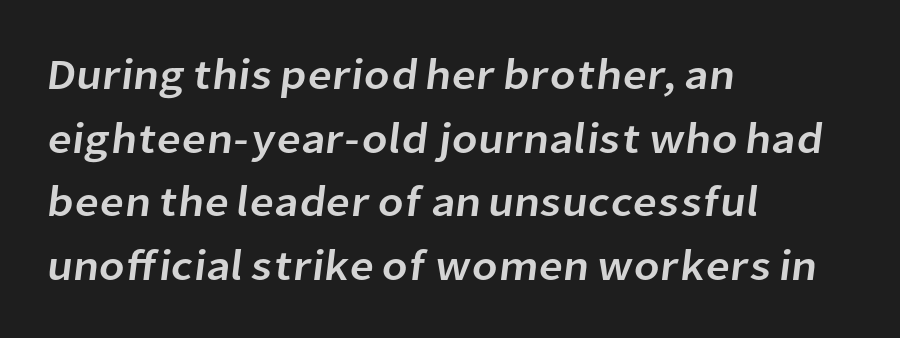
Q: Is the typeface a serif or a sans-serif typeface? A: Sans-serif.
Q: Is the text underlined? A: No.
Q: How is the paragraph aligned? A: Left-aligned.
Q: Is the spacing between letters normal or unusually wide? A: Normal.
Q: Is the spacing between lines tight, normal or loose? A: Normal.
Q: Width (condensed, normal, or wide)? A: Normal.
Q: Stroke contrast? A: Low.
Q: x-height? A: Medium.
Q: Monospaced? A: No.
